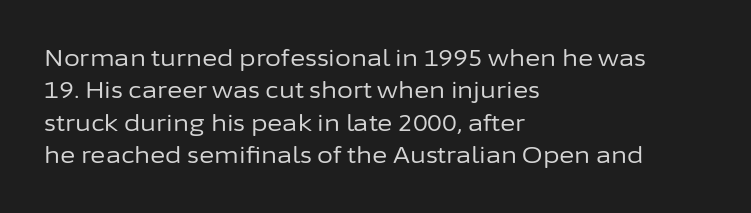
The image shows 23 px text type, upright; set left-aligned, normal line spacing (1.41x), normal letter spacing, not underlined.
